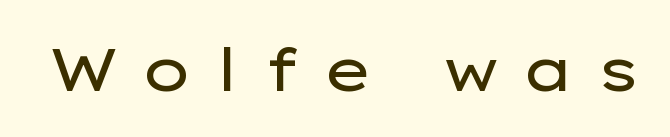
Q: Is the text bold? A: No.
Q: Is the text italic (slanted)? A: No, it is upright.
Q: Is the typeface a serif or a sans-serif typeface? A: Sans-serif.
Q: Is the text underlined? A: No.
Q: Is the spacing between letters normal or unusually wide? A: Unusually wide.
Q: Width (condensed, normal, or wide)? A: Wide.
Q: Stroke contrast? A: Low.
Q: x-height? A: Medium.
Q: Monospaced? A: No.
